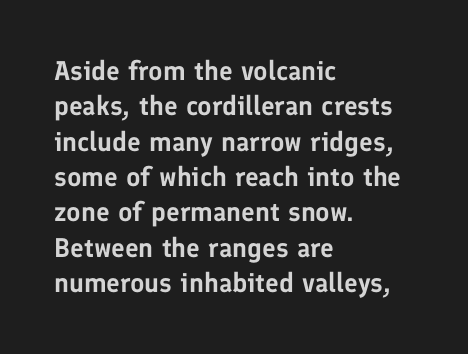
Q: Is the text italic (slanted)? A: No, it is upright.
Q: Is the text underlined? A: No.
Q: How is the paragraph aligned? A: Left-aligned.
Q: Is the spacing between letters normal or unusually wide? A: Normal.
Q: Is the spacing between lines tight, normal or loose? A: Normal.
